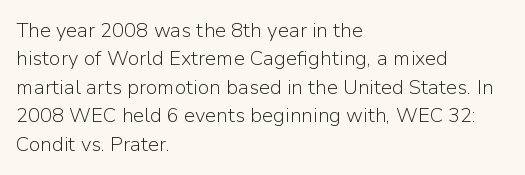
{"italic": "no", "bold": "no", "underline": "no", "align": "left", "line_spacing": "normal", "line_spacing_ratio": 1.42, "letter_spacing": "normal", "letter_spacing_em": 0.0, "glyph_px": 20}
